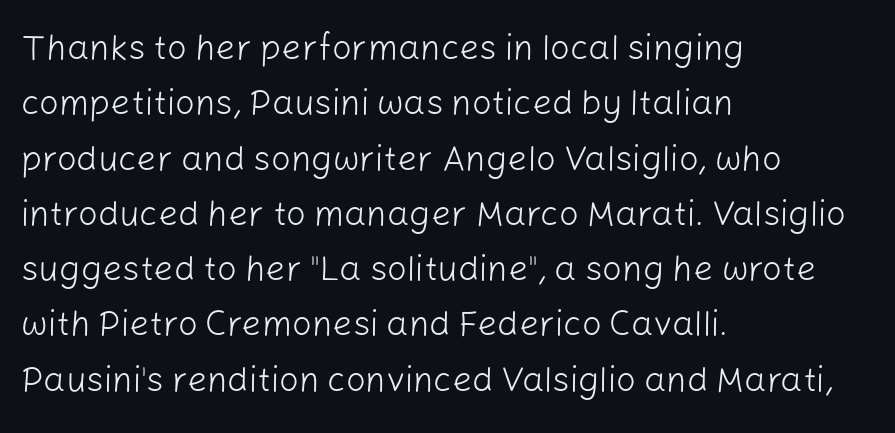
Each word holds together tightly as a unit, with standard inter-letter gaps. No heavy texture on the line: the type isn't bold. Nope, no serifs anywhere on these letters. This block has exactly the height ordinary leading produces. You could not count columns in this text — the font is proportionally spaced.
